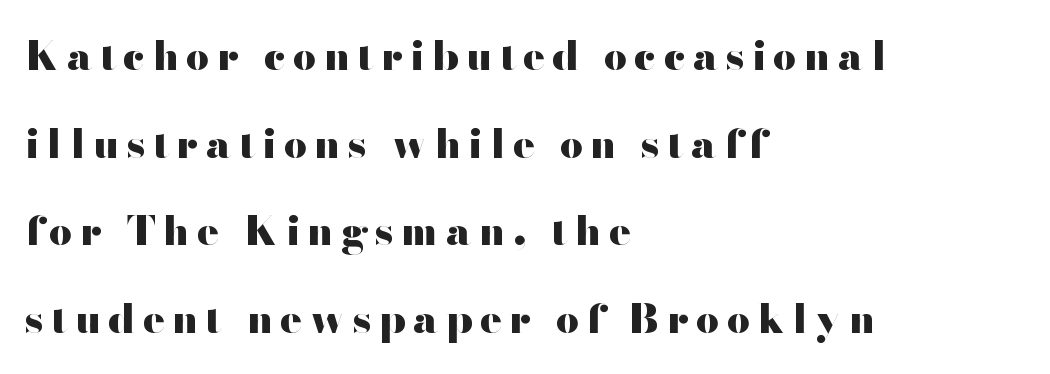
The image shows 40 px heavy, wide sans-serif type, upright; set left-aligned, loose line spacing (2.19x), not underlined; high stroke contrast and a small x-height.
